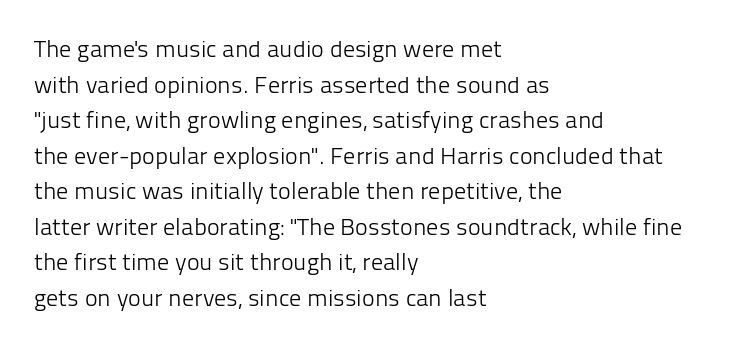
No italicization has been applied; the sample stays upright. Each line starts at the same left margin while the right side varies. Weight: regular or lighter. Compared with typical paragraphs, the rows here are spaced about the same. No extra tracking has been applied to these lines. Any mark beneath the type? The region is blank.
